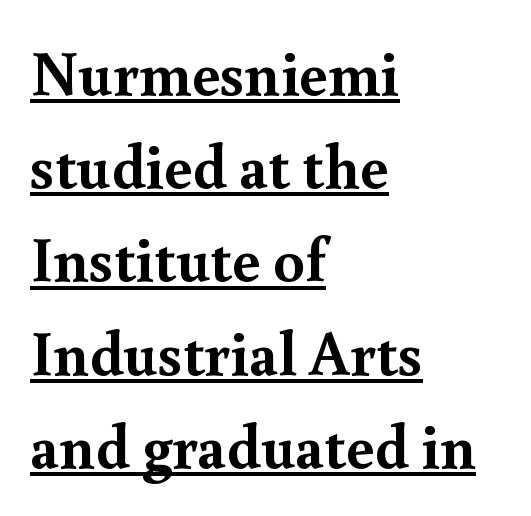
{"serif": "yes", "italic": "no", "bold": "yes", "weight": "semibold", "width": "normal", "x_height": "small", "monospaced": "no", "underline": "yes", "align": "left", "line_spacing": "normal", "line_spacing_ratio": 1.48, "letter_spacing": "normal", "letter_spacing_em": 0.0, "glyph_px": 63}
